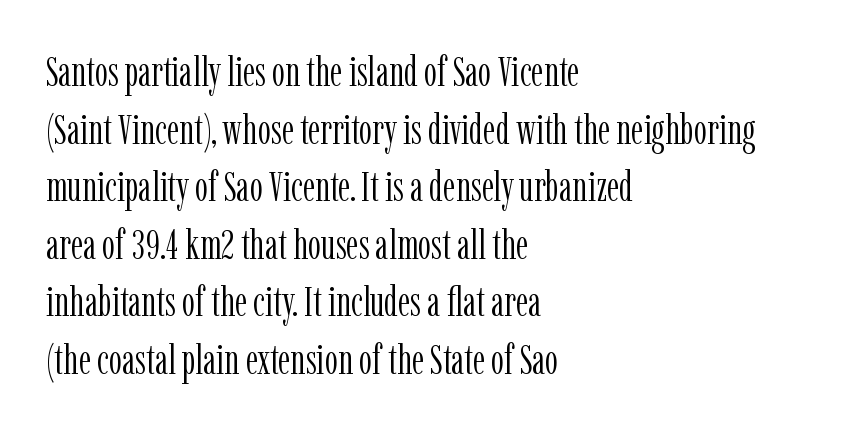
The image shows 42 px light, condensed serif type, upright; set left-aligned, normal line spacing (1.37x), normal letter spacing, not underlined; low stroke contrast and a medium x-height.
